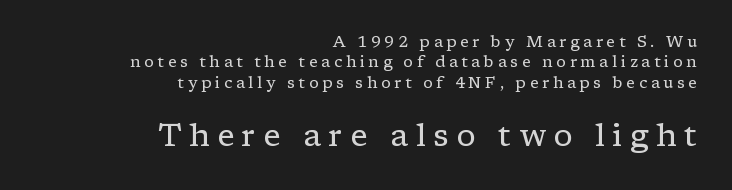
The image shows 32 px regular-weight serif type, upright; set right-aligned, normal line spacing (1.27x), unusually wide letter spacing (+0.23 em), not underlined; the second (bottom) block is 2.0x larger; low stroke contrast and a medium x-height.
